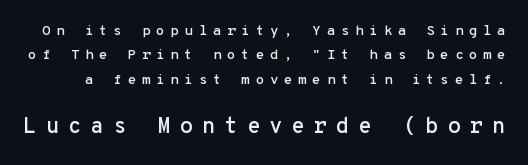
{"italic": "no", "underline": "no", "line_spacing_ratio": 1.75, "letter_spacing": "wide", "letter_spacing_em": 0.4, "larger_block": "second", "size_ratio": 1.57, "glyph_px": 22}
